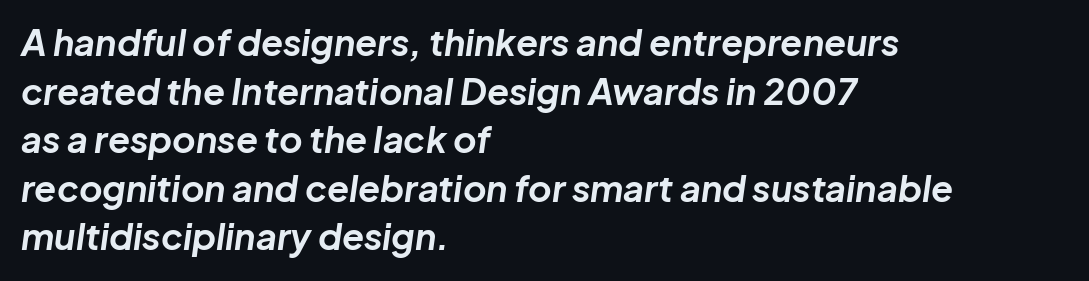
{"italic": "yes", "lean": "right", "slant_degrees": 8, "bold": "yes", "weight": "bold", "width": "normal", "stroke_contrast": "low", "x_height": "medium", "monospaced": "no", "underline": "no", "align": "left", "line_spacing": "normal", "line_spacing_ratio": 1.35, "letter_spacing": "normal", "letter_spacing_em": 0.0, "glyph_px": 36}
